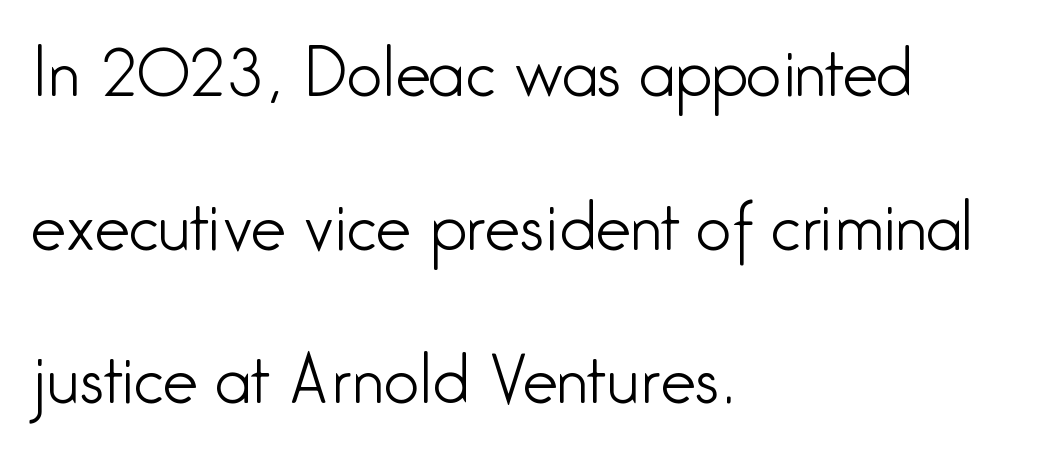
The image shows 63 px light, condensed sans-serif type, upright; set left-aligned, loose line spacing (2.44x), normal letter spacing, not underlined; low stroke contrast and a medium x-height.
